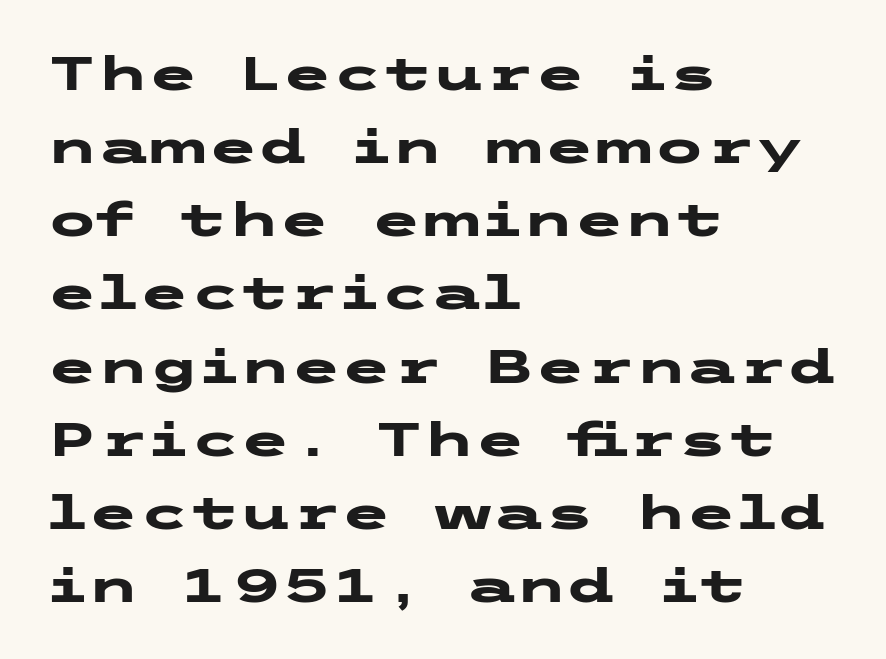
The image shows 46 px heavy, wide sans-serif type, upright; set left-aligned, normal line spacing (1.59x), normal letter spacing, not underlined; low stroke contrast and a medium x-height.
